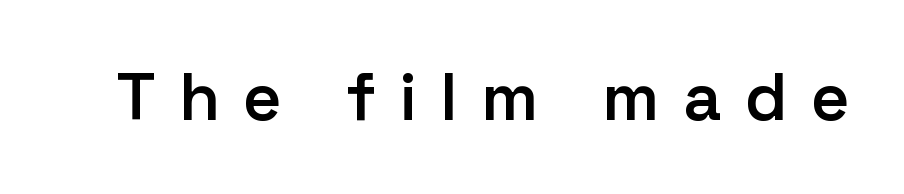
Q: Is the text bold? A: Semi-bold.
Q: Is the text italic (slanted)? A: No, it is upright.
Q: Is the typeface a serif or a sans-serif typeface? A: Sans-serif.
Q: Is the text underlined? A: No.
Q: Is the spacing between letters normal or unusually wide? A: Unusually wide.
Q: Width (condensed, normal, or wide)? A: Normal.
Q: Stroke contrast? A: Low.
Q: x-height? A: Medium.
Q: Monospaced? A: No.
